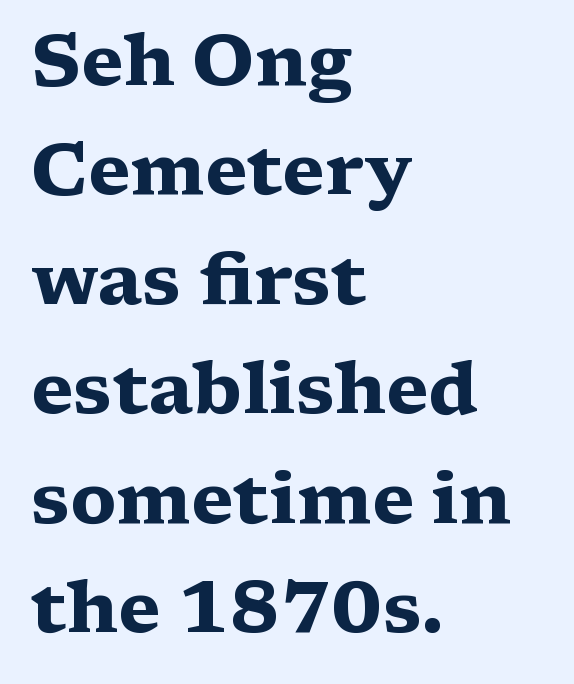
{"serif": "yes", "italic": "no", "bold": "yes", "weight": "heavy", "width": "wide", "stroke_contrast": "medium", "x_height": "medium", "monospaced": "no", "underline": "no", "align": "left", "line_spacing": "normal", "line_spacing_ratio": 1.5, "letter_spacing": "normal", "letter_spacing_em": 0.0, "glyph_px": 73}
